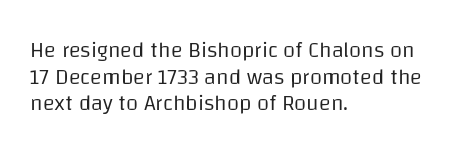
Q: Is the text bold? A: No.
Q: Is the text italic (slanted)? A: No, it is upright.
Q: Is the text underlined? A: No.
Q: How is the paragraph aligned? A: Left-aligned.
Q: Is the spacing between letters normal or unusually wide? A: Normal.
